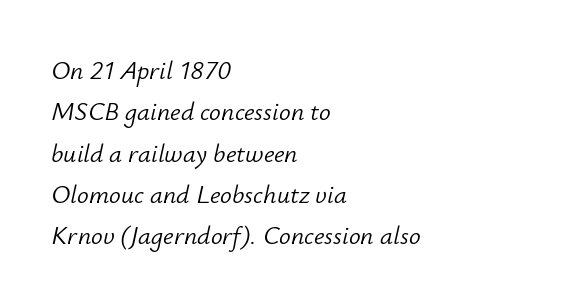
Q: Is the text bold? A: No.
Q: Is the text italic (slanted)? A: Yes, it leans right by about 12 degrees.
Q: Is the text underlined? A: No.
Q: How is the paragraph aligned? A: Left-aligned.
Q: Is the spacing between letters normal or unusually wide? A: Normal.
Q: Is the spacing between lines tight, normal or loose? A: Normal.
